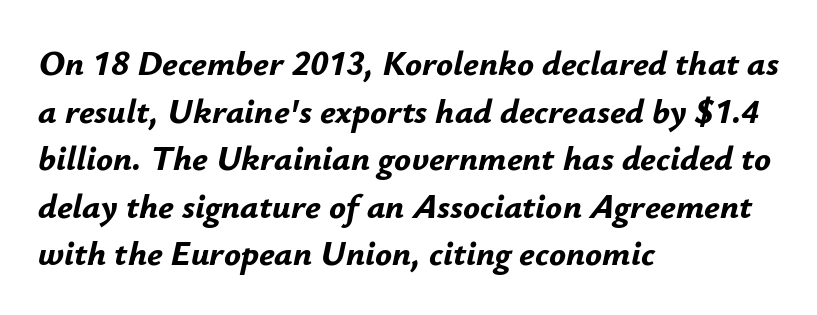
Q: Is the text bold? A: Yes.
Q: Is the text italic (slanted)? A: Yes, it leans right by about 12 degrees.
Q: Is the text underlined? A: No.
Q: How is the paragraph aligned? A: Left-aligned.
Q: Is the spacing between letters normal or unusually wide? A: Normal.
Q: Is the spacing between lines tight, normal or loose? A: Normal.
Q: Width (condensed, normal, or wide)? A: Normal.
Q: Stroke contrast? A: Low.
Q: x-height? A: Small.
Q: Monospaced? A: No.
